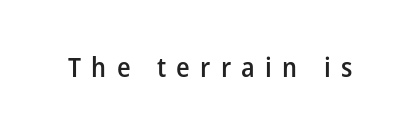
{"italic": "no", "bold": "semi", "underline": "no", "letter_spacing": "wide", "letter_spacing_em": 0.38, "glyph_px": 27}
